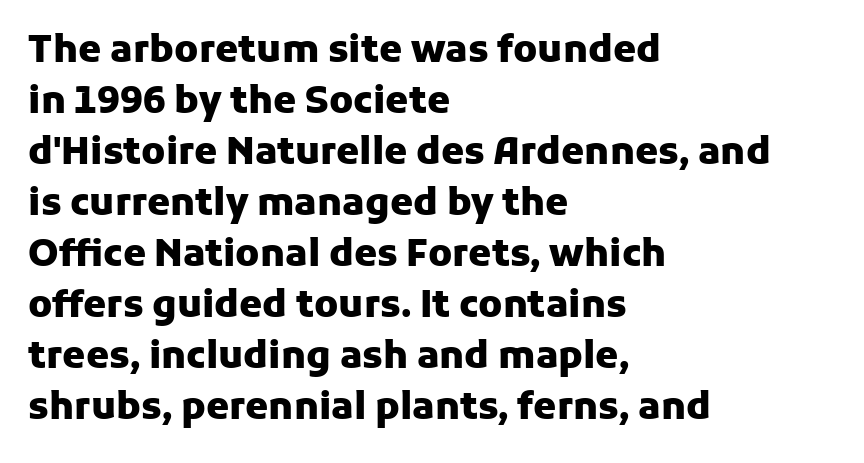
{"serif": "no", "italic": "no", "bold": "yes", "weight": "heavy", "width": "normal", "stroke_contrast": "low", "x_height": "medium", "monospaced": "no", "underline": "no", "align": "left", "line_spacing": "normal", "line_spacing_ratio": 1.38, "letter_spacing": "normal", "letter_spacing_em": 0.0, "glyph_px": 37}
